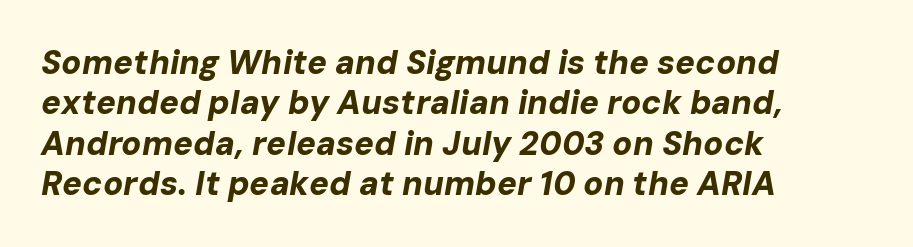
Q: Is the text bold? A: Yes.
Q: Is the text italic (slanted)? A: Yes, it leans right by about 10 degrees.
Q: Is the text underlined? A: No.
Q: How is the paragraph aligned? A: Left-aligned.
Q: Is the spacing between letters normal or unusually wide? A: Normal.
Q: Width (condensed, normal, or wide)? A: Normal.
Q: Stroke contrast? A: Low.
Q: x-height? A: Medium.
Q: Monospaced? A: No.
